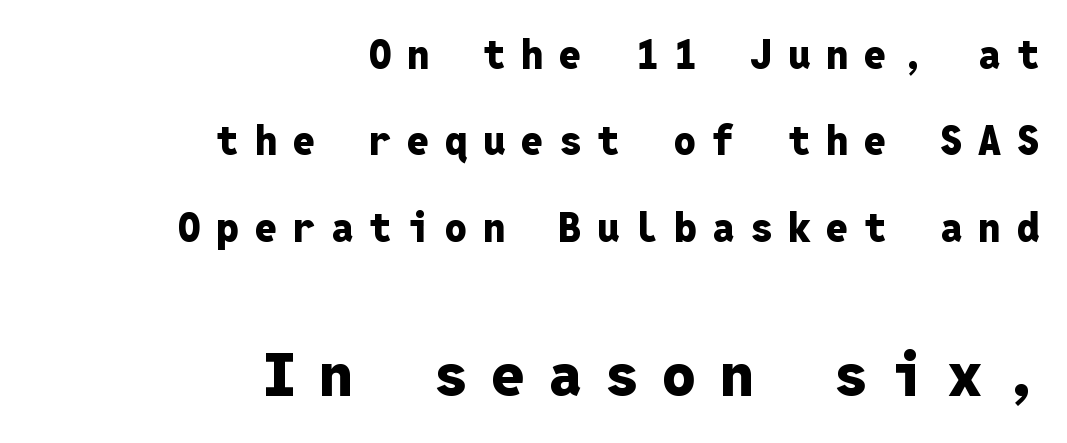
Each letter, wide or thin by design, is forced into the same width here. The designer gave the closing block more size than the opening block. Display-style spreading of the glyphs; the letterfit is very open. The lines are spread far apart with generous leading. These lines were composed using upright roman letters. The rendering uses a bold face; every stroke is thick and dark.
